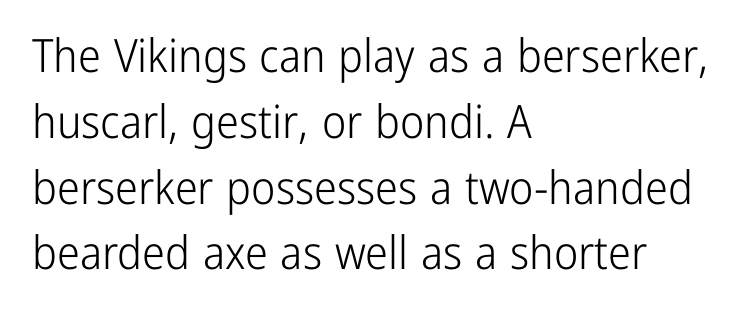
{"serif": "no", "italic": "no", "bold": "no", "weight": "light", "width": "condensed", "stroke_contrast": "low", "x_height": "medium", "monospaced": "no", "underline": "no", "align": "left", "line_spacing": "normal", "line_spacing_ratio": 1.43, "letter_spacing": "normal", "letter_spacing_em": 0.0, "glyph_px": 46}
